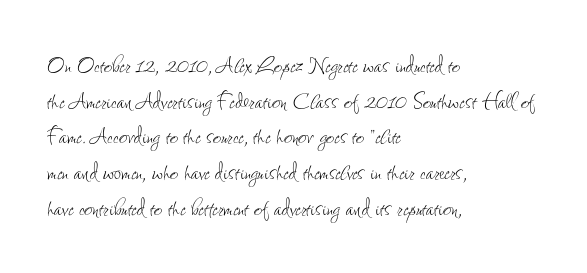
The image shows 29 px thin, condensed type; set left-aligned, line spacing 1.23x, normal letter spacing, not underlined; low stroke contrast and a small x-height.
